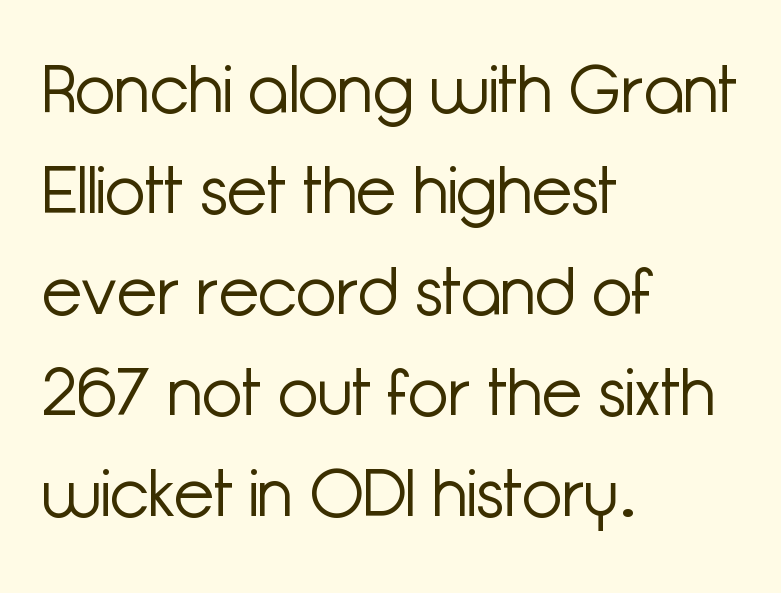
Each new line begins a customary step beneath the previous one. Type without underlining. Think of a printed novel: that variable character pitch is what you see here. Serif or sans? Sans — the stroke terminals are bare. The rendering keeps characters at their native spacing. Typeset ragged right — the left edge is the straight one.
